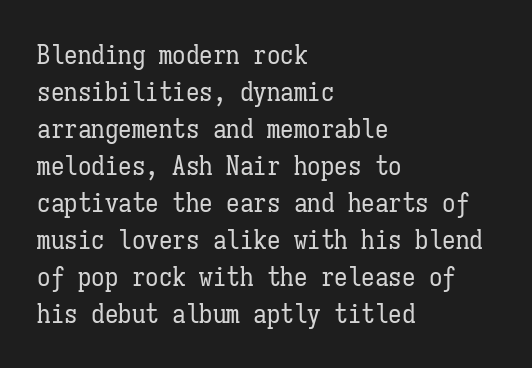
{"italic": "no", "bold": "no", "underline": "no", "align": "left", "line_spacing": "normal", "line_spacing_ratio": 1.37, "letter_spacing": "normal", "letter_spacing_em": 0.0, "glyph_px": 27}
